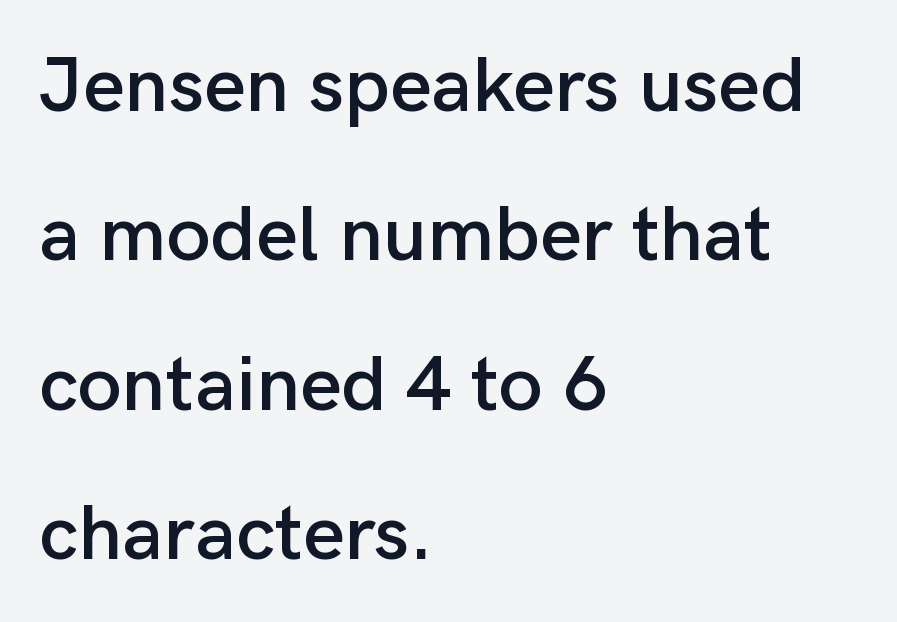
Q: Is the text italic (slanted)? A: No, it is upright.
Q: Is the typeface a serif or a sans-serif typeface? A: Sans-serif.
Q: Is the text underlined? A: No.
Q: How is the paragraph aligned? A: Left-aligned.
Q: Is the spacing between letters normal or unusually wide? A: Normal.
Q: Width (condensed, normal, or wide)? A: Normal.
Q: Stroke contrast? A: Low.
Q: x-height? A: Medium.
Q: Monospaced? A: No.
